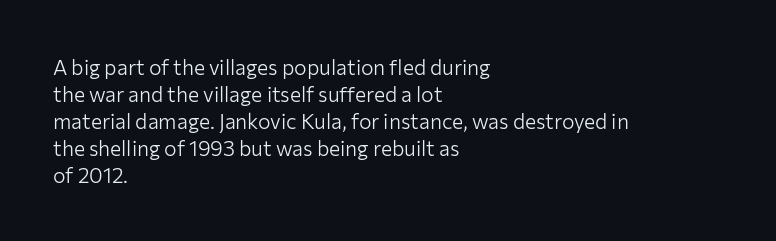
Q: Is the text bold? A: No.
Q: Is the text italic (slanted)? A: No, it is upright.
Q: Is the text underlined? A: No.
Q: How is the paragraph aligned? A: Left-aligned.
Q: Is the spacing between letters normal or unusually wide? A: Normal.
Q: Is the spacing between lines tight, normal or loose? A: Normal.
